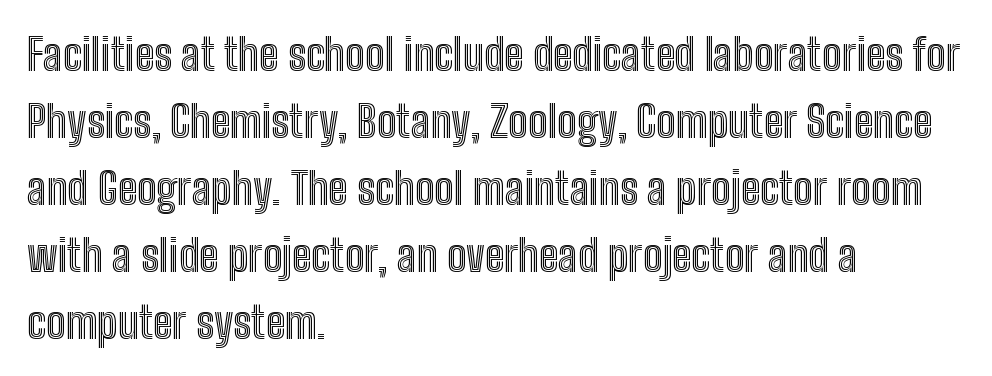
This sample keeps an unexceptional amount of space between lines. Spacing verdict: proportional, widths tailored to each character. Decoration check: the copy has no underline. How are the letters spaced? Ordinarily, with no added tracking. When letters stand straight like this, we call the style roman or upright. This rendering uses left alignment, leaving the right contour irregular.
